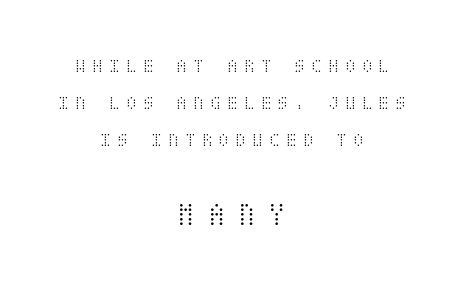
The rendering positions every line midway between the sides. The words here are not underlined. A typesetter would mark this as roman, not italic. Here the second block reads like a headline and the first like body copy. Interline gaps are noticeably wide in this sample. The face looks like a standard text weight, possibly lighter.
